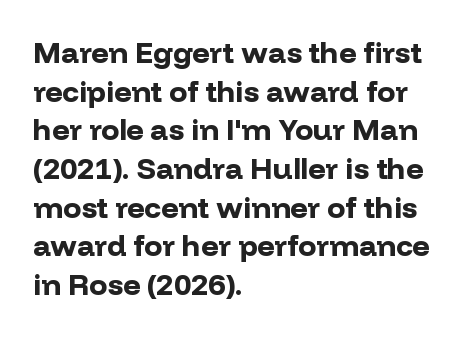
The rows are spaced the way most documents space them. Character widths vary here, with narrow letters taking less room than wide ones. Italic: no, the glyphs are upright roman. The passage shown has conventional tracking throughout.
